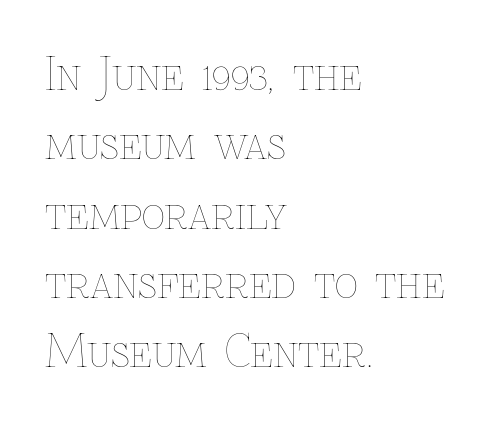
Q: Is the text bold? A: No.
Q: Is the text italic (slanted)? A: No, it is upright.
Q: Is the text underlined? A: No.
Q: How is the paragraph aligned? A: Left-aligned.
Q: Is the spacing between letters normal or unusually wide? A: Normal.
Q: Is the spacing between lines tight, normal or loose? A: Normal.
Q: Width (condensed, normal, or wide)? A: Normal.
Q: Stroke contrast? A: Low.
Q: x-height? A: Medium.
Q: Monospaced? A: No.
